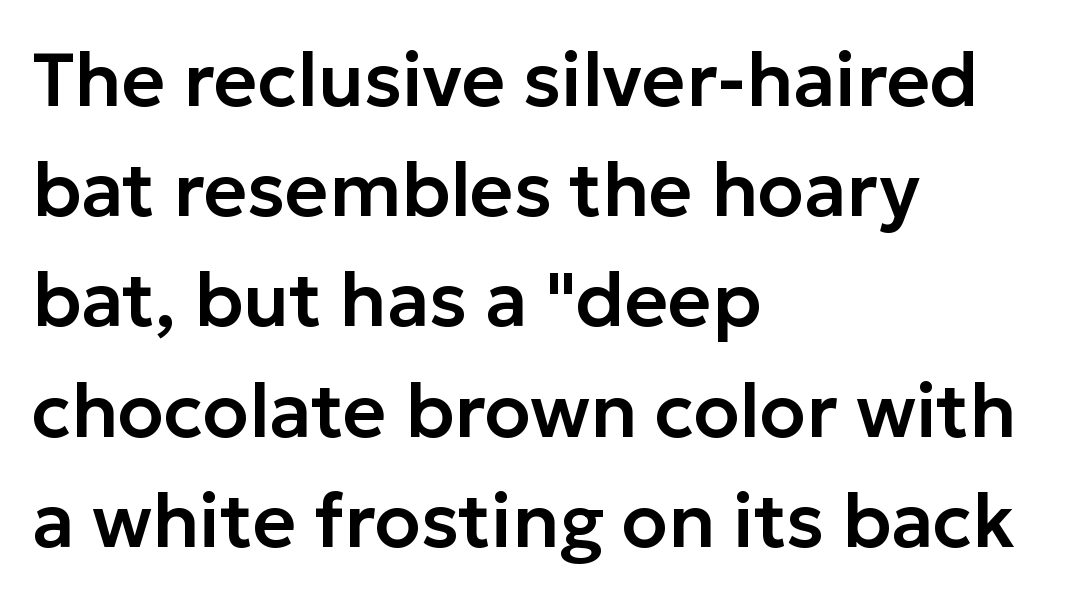
{"serif": "no", "italic": "no", "width": "normal", "stroke_contrast": "low", "x_height": "medium", "monospaced": "no", "underline": "no", "align": "left", "line_spacing": "normal", "line_spacing_ratio": 1.47, "letter_spacing": "normal", "letter_spacing_em": 0.0, "glyph_px": 75}
